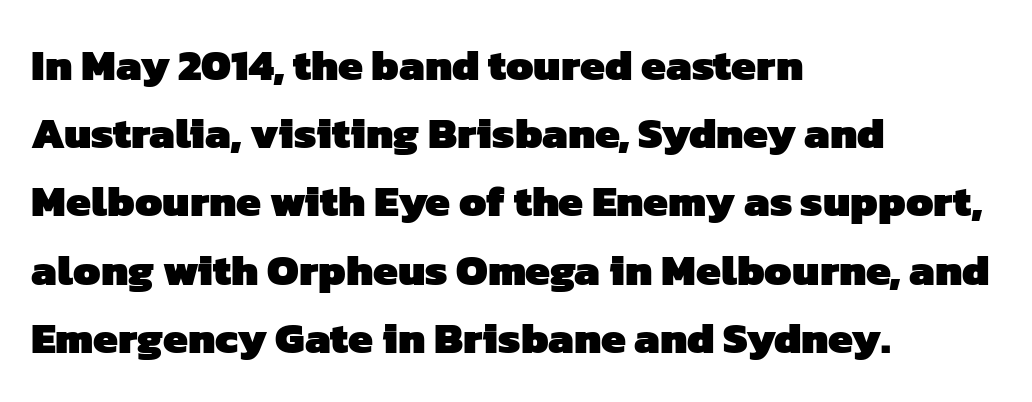
{"serif": "no", "bold": "yes", "weight": "heavy", "width": "normal", "stroke_contrast": "low", "x_height": "medium", "monospaced": "no", "underline": "no", "align": "left", "line_spacing": "normal", "line_spacing_ratio": 1.55, "letter_spacing": "normal", "letter_spacing_em": 0.0, "glyph_px": 44}
